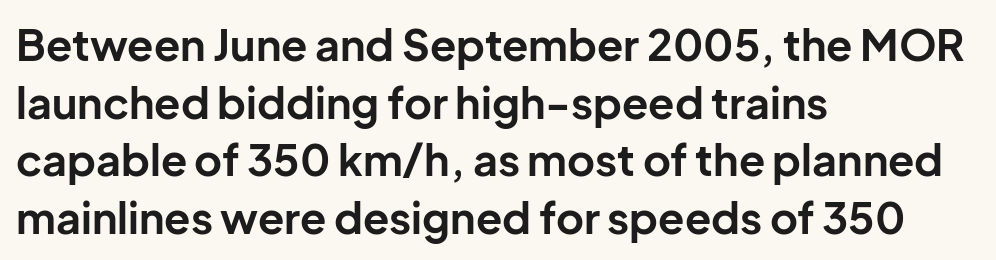
A typesetter would call this proportional, since set widths differ per character. The lines are quadded left. What stands out about the letter spacing? Nothing — it is the standard amount. Regarding serifs, this sample does without them.
